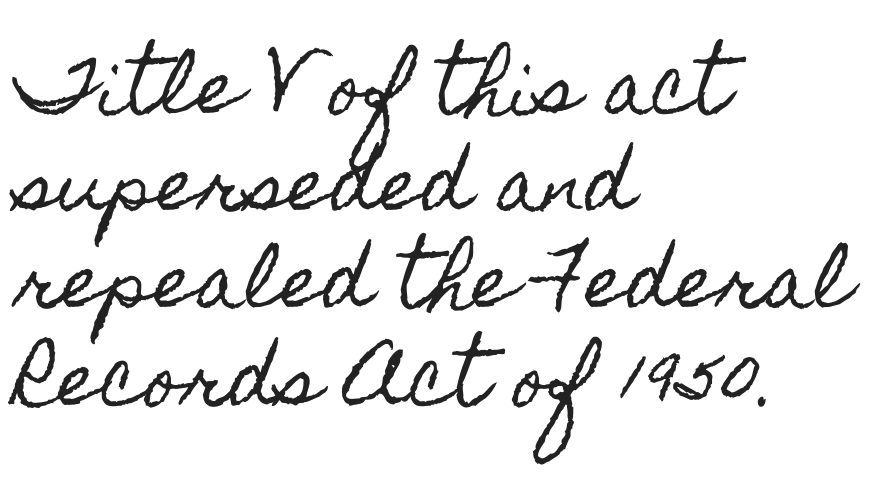
The image shows 72 px condensed type; set left-aligned, normal line spacing (1.35x), normal letter spacing, not underlined; a small x-height.
